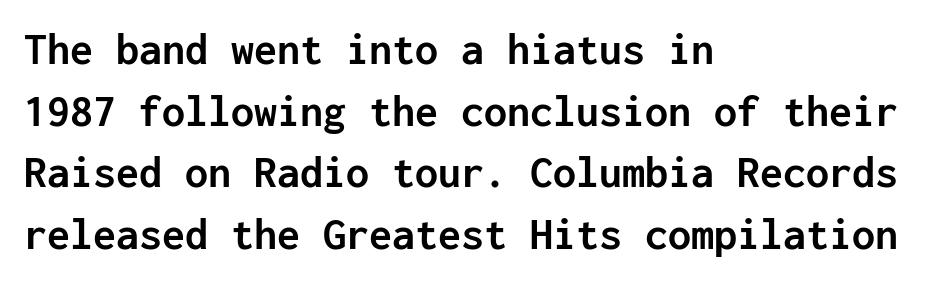
The image shows 46 px semibold sans-serif type, upright, monospaced; set left-aligned, normal line spacing (1.34x), normal letter spacing, not underlined; low stroke contrast and a medium x-height.
